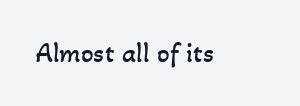
Q: Is the text bold? A: No.
Q: Is the text underlined? A: No.
Q: Is the spacing between letters normal or unusually wide? A: Normal.
Q: Width (condensed, normal, or wide)? A: Normal.
Q: Stroke contrast? A: Low.
Q: x-height? A: Small.
Q: Monospaced? A: No.
